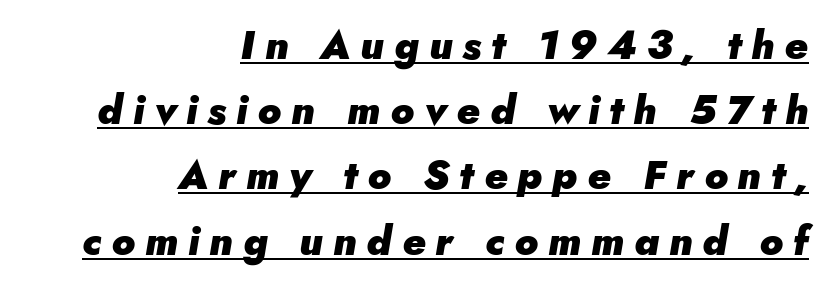
The image shows 40 px heavy type, italic (leaning right); set right-aligned, normal line spacing (1.63x), unusually wide letter spacing (+0.25 em), underlined; low stroke contrast and a small x-height.
